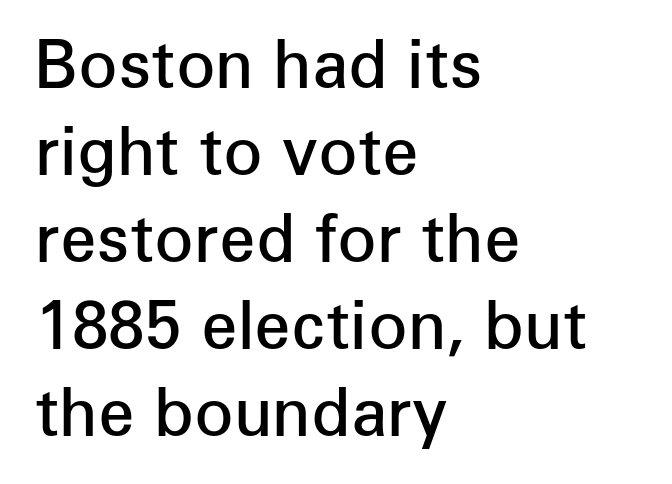
Q: Is the text bold? A: Semi-bold.
Q: Is the text italic (slanted)? A: No, it is upright.
Q: Is the typeface a serif or a sans-serif typeface? A: Sans-serif.
Q: Is the text underlined? A: No.
Q: How is the paragraph aligned? A: Left-aligned.
Q: Is the spacing between letters normal or unusually wide? A: Normal.
Q: Is the spacing between lines tight, normal or loose? A: Normal.
Q: Width (condensed, normal, or wide)? A: Normal.
Q: Stroke contrast? A: Low.
Q: x-height? A: Medium.
Q: Monospaced? A: No.
